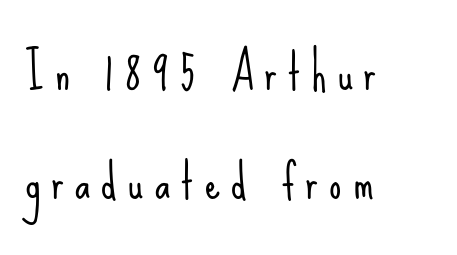
Short and long lines alike share a common starting point at left. The designer went with a sans here, leaving each stem footless. Do the characters align in a grid? No, the font is proportional. Nobody drew a line under any word here. Tall strokes in this sample are plumb rather than angled.
